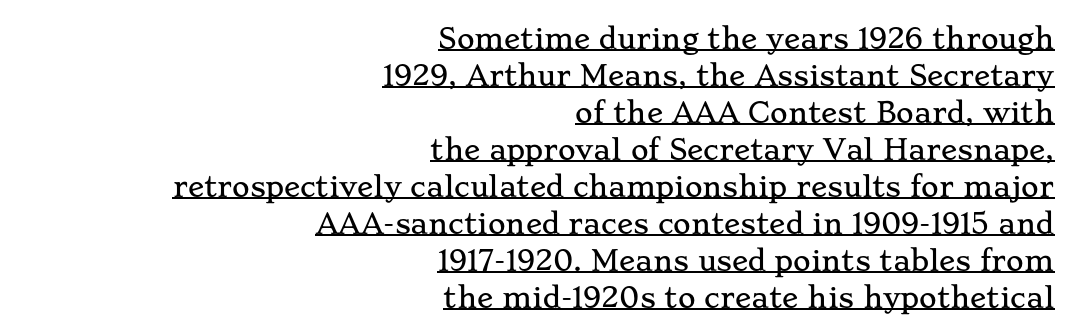
{"italic": "no", "underline": "yes", "align": "right", "line_spacing": "normal", "line_spacing_ratio": 1.37, "letter_spacing": "normal", "letter_spacing_em": 0.0, "glyph_px": 27}
